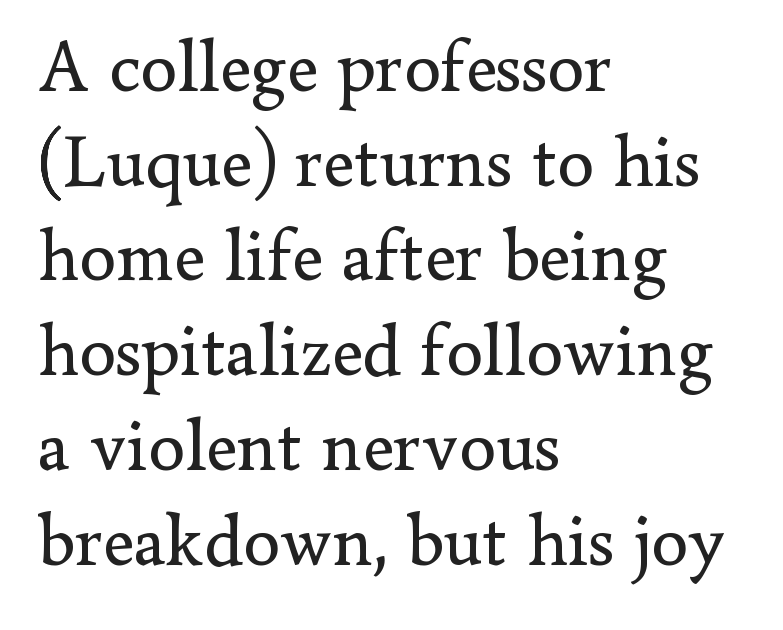
{"serif": "yes", "italic": "no", "bold": "no", "weight": "regular", "width": "normal", "stroke_contrast": "low", "x_height": "small", "monospaced": "no", "underline": "no", "align": "left", "line_spacing": "normal", "line_spacing_ratio": 1.28, "letter_spacing": "normal", "letter_spacing_em": 0.0, "glyph_px": 74}
